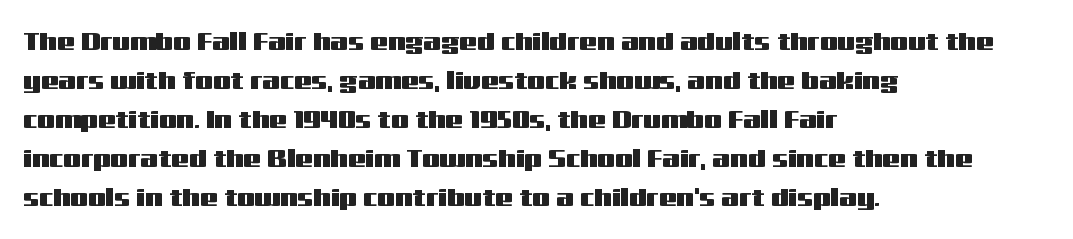
The horizontal fit of the characters is conventional and even. The passage shown stacks its lines at a standard gap. The letters stand straight up with perfectly vertical stems. Descender tails drop into unmarked territory. Is the block centered? No — it sits flush against the left margin.
